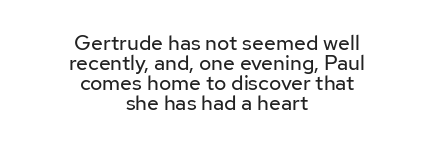
The image shows 21 px text type, upright; set centered, tight line spacing (0.95x), normal letter spacing, not underlined.
